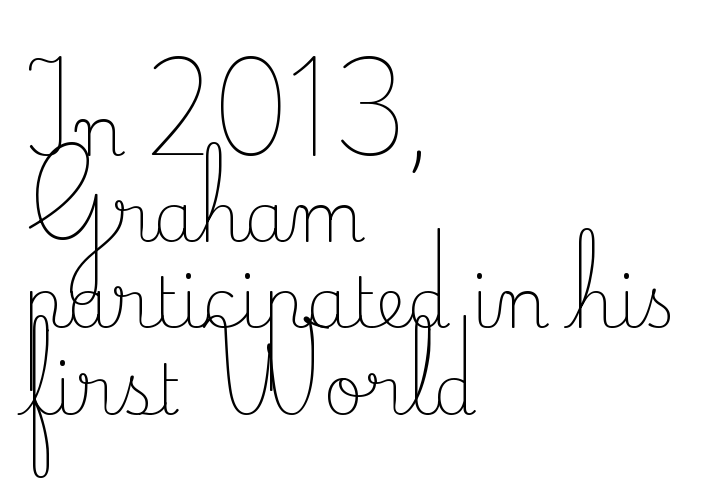
The image shows 69 px light serif type, upright; set left-aligned, normal line spacing (1.25x), normal letter spacing, not underlined; low stroke contrast and a small x-height.
